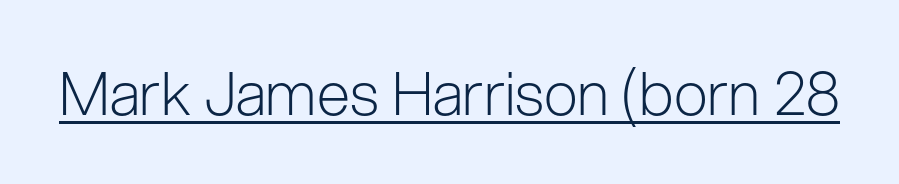
Q: Is the text bold? A: No.
Q: Is the text italic (slanted)? A: No, it is upright.
Q: Is the typeface a serif or a sans-serif typeface? A: Sans-serif.
Q: Is the text underlined? A: Yes.
Q: Is the spacing between letters normal or unusually wide? A: Normal.
Q: Width (condensed, normal, or wide)? A: Normal.
Q: Stroke contrast? A: Low.
Q: x-height? A: Medium.
Q: Monospaced? A: No.
